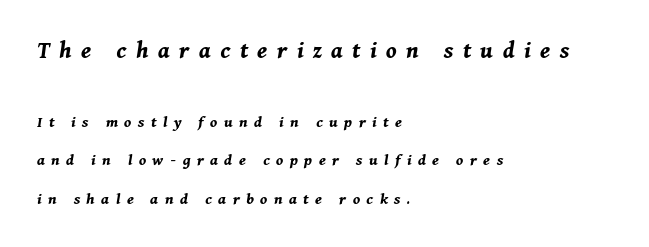
The image shows 25 px bold type, italic (leaning right); set left-aligned, loose line spacing (2.25x), unusually wide letter spacing (+0.38 em), not underlined; the first (top) block is 1.47x larger.
